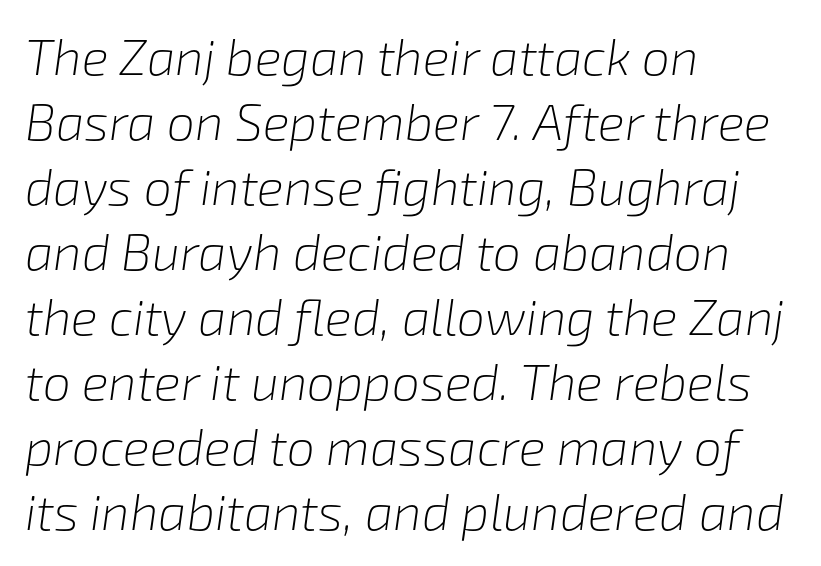
Q: Is the text bold? A: No.
Q: Is the text italic (slanted)? A: Yes, it leans right by about 8 degrees.
Q: Is the text underlined? A: No.
Q: How is the paragraph aligned? A: Left-aligned.
Q: Is the spacing between letters normal or unusually wide? A: Normal.
Q: Is the spacing between lines tight, normal or loose? A: Normal.
Q: Width (condensed, normal, or wide)? A: Normal.
Q: Stroke contrast? A: Low.
Q: x-height? A: Medium.
Q: Monospaced? A: No.
